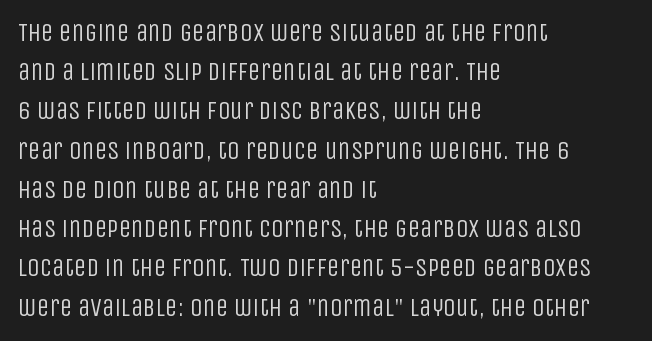
{"italic": "no", "bold": "no", "underline": "no", "align": "left", "line_spacing": "normal", "line_spacing_ratio": 1.57, "letter_spacing": "normal", "letter_spacing_em": 0.0, "glyph_px": 25}
